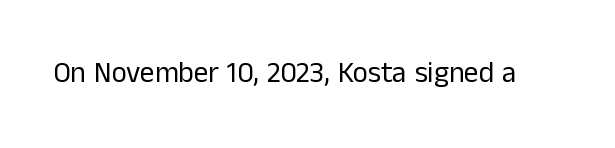
Q: Is the text bold? A: No.
Q: Is the text italic (slanted)? A: No, it is upright.
Q: Is the typeface a serif or a sans-serif typeface? A: Sans-serif.
Q: Is the text underlined? A: No.
Q: Is the spacing between letters normal or unusually wide? A: Normal.
Q: Width (condensed, normal, or wide)? A: Normal.
Q: Stroke contrast? A: Low.
Q: x-height? A: Medium.
Q: Monospaced? A: No.
